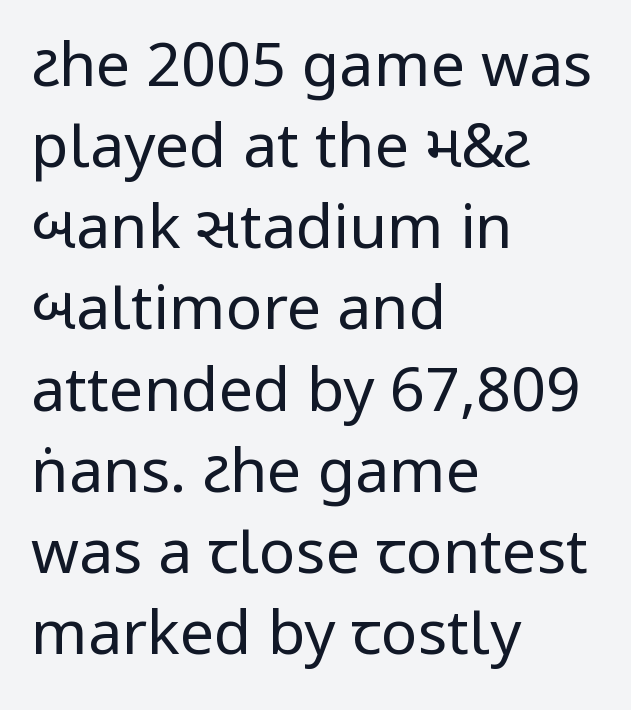
Vertical spacing — default. Descenders hang freely into open space. The font is comparable to plain body text, perhaps lighter. What kind of face is this? One without serifs — a sans. A classic flush-left, rag-right setting is used for this passage. How are the letters spaced? Ordinarily, with no added tracking.
